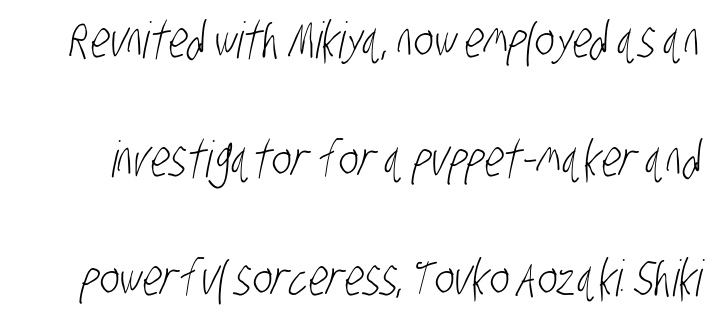
Q: Is the text bold? A: No.
Q: Is the typeface a serif or a sans-serif typeface? A: Sans-serif.
Q: Is the text underlined? A: No.
Q: Is the spacing between letters normal or unusually wide? A: Normal.
Q: Is the spacing between lines tight, normal or loose? A: Loose.
Q: Width (condensed, normal, or wide)? A: Condensed.
Q: Stroke contrast? A: Low.
Q: x-height? A: Large.
Q: Monospaced? A: No.
